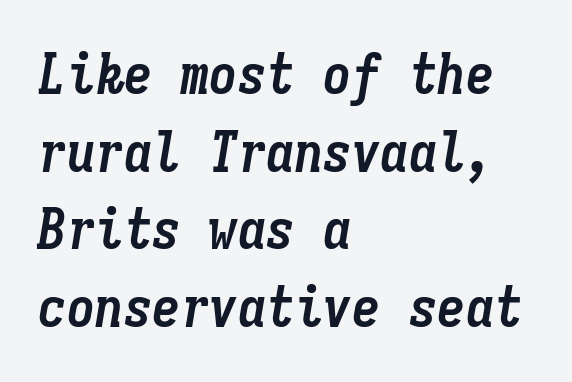
{"italic": "yes", "lean": "right", "slant_degrees": 9, "bold": "yes", "weight": "semibold", "width": "condensed", "stroke_contrast": "low", "x_height": "medium", "monospaced": "yes", "underline": "no", "align": "left", "line_spacing": "normal", "line_spacing_ratio": 1.36, "letter_spacing": "normal", "letter_spacing_em": 0.0, "glyph_px": 57}
